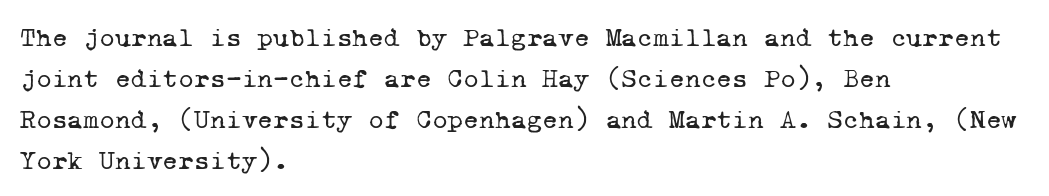
{"bold": "no", "underline": "no", "align": "left", "line_spacing": "normal", "line_spacing_ratio": 1.52, "letter_spacing": "normal", "letter_spacing_em": 0.0, "glyph_px": 27}
